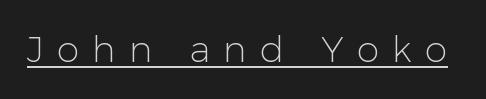
Q: Is the text bold? A: No.
Q: Is the text italic (slanted)? A: No, it is upright.
Q: Is the typeface a serif or a sans-serif typeface? A: Sans-serif.
Q: Is the text underlined? A: Yes.
Q: Is the spacing between letters normal or unusually wide? A: Unusually wide.
Q: Width (condensed, normal, or wide)? A: Normal.
Q: Stroke contrast? A: Low.
Q: x-height? A: Medium.
Q: Monospaced? A: No.
